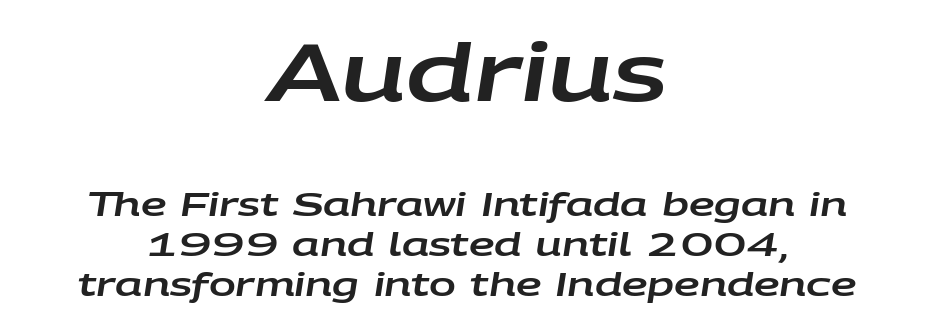
The image shows 79 px wide type, italic (leaning right); set centered, line spacing 1.24x, normal letter spacing, not underlined; the first (top) block is 2.47x larger; low stroke contrast and a large x-height.
